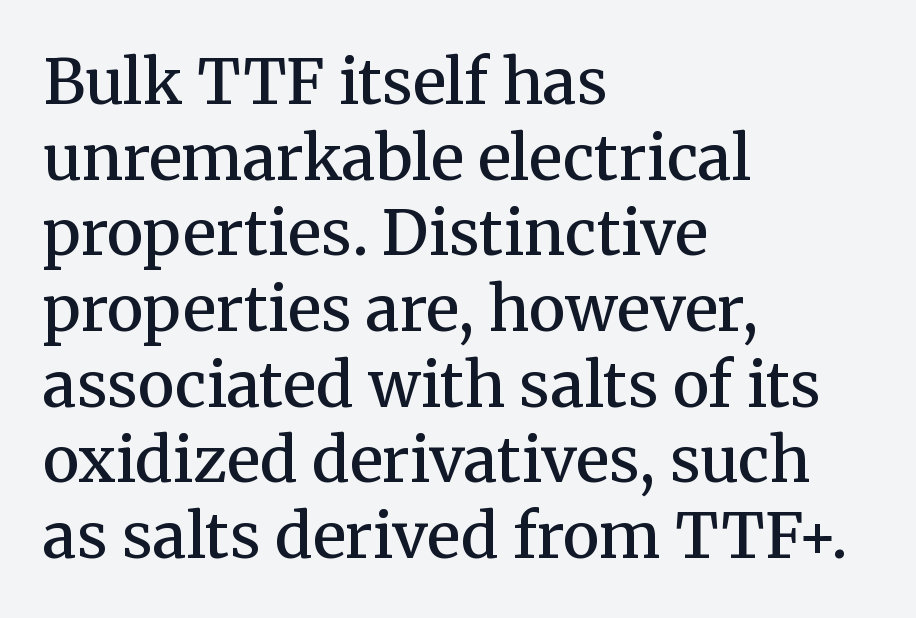
{"serif": "yes", "italic": "no", "bold": "semi", "weight": "semibold", "width": "normal", "stroke_contrast": "medium", "x_height": "medium", "monospaced": "no", "underline": "no", "align": "left", "line_spacing_ratio": 1.22, "letter_spacing": "normal", "letter_spacing_em": 0.0, "glyph_px": 62}
